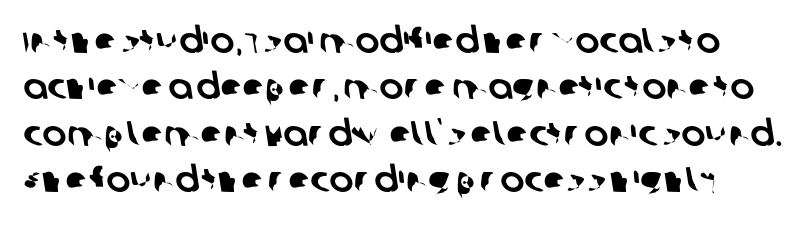
Q: Is the typeface a serif or a sans-serif typeface? A: Sans-serif.
Q: Is the text underlined? A: No.
Q: Is the spacing between letters normal or unusually wide? A: Normal.
Q: Is the spacing between lines tight, normal or loose? A: Normal.
Q: Width (condensed, normal, or wide)? A: Normal.
Q: Stroke contrast? A: Low.
Q: x-height? A: Large.
Q: Monospaced? A: No.
